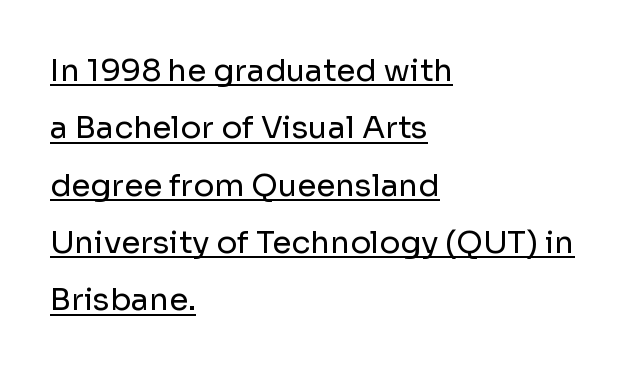
Q: Is the text bold? A: No.
Q: Is the text italic (slanted)? A: No, it is upright.
Q: Is the typeface a serif or a sans-serif typeface? A: Sans-serif.
Q: Is the text underlined? A: Yes.
Q: How is the paragraph aligned? A: Left-aligned.
Q: Is the spacing between letters normal or unusually wide? A: Normal.
Q: Width (condensed, normal, or wide)? A: Normal.
Q: Stroke contrast? A: Low.
Q: x-height? A: Medium.
Q: Monospaced? A: No.
